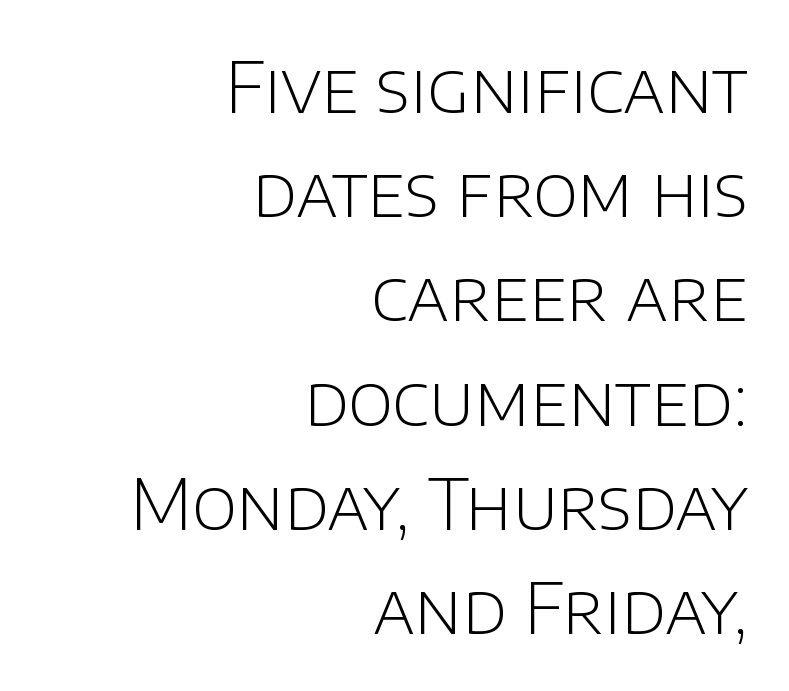
{"serif": "no", "italic": "no", "bold": "no", "weight": "light", "width": "normal", "stroke_contrast": "low", "x_height": "large", "monospaced": "no", "underline": "no", "align": "right", "line_spacing": "normal", "line_spacing_ratio": 1.51, "letter_spacing": "normal", "letter_spacing_em": 0.0, "glyph_px": 69}
